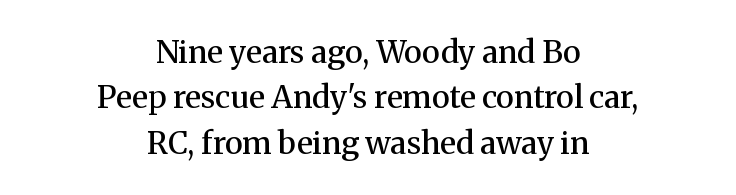
You can tell from the footed stems that serif type was used. Does the lettering tilt? It doesn't — this is upright. The strokes are fattened partway — semibold, not bold. A typesetter would call this zero additional tracking.
